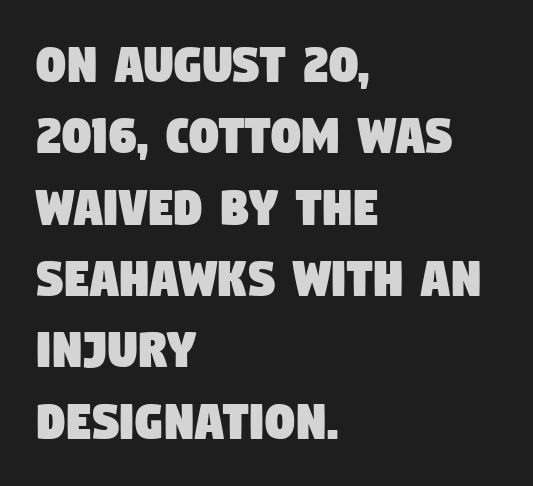
{"serif": "no", "width": "condensed", "stroke_contrast": "low", "x_height": "large", "monospaced": "no", "underline": "no", "align": "left", "line_spacing_ratio": 1.23, "letter_spacing": "normal", "letter_spacing_em": 0.0, "glyph_px": 58}
